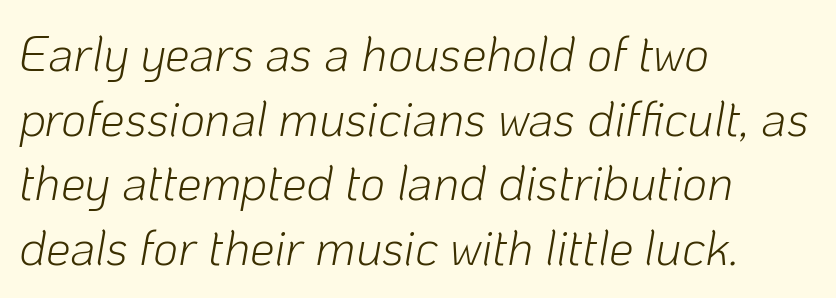
The rows are spaced the way most documents space them. Think of a printed novel: that variable character pitch is what you see here. Each row of text sits above clean, open space. Leftover space on each line is placed entirely after the last word. No heavy texture on the line: the type isn't bold.
